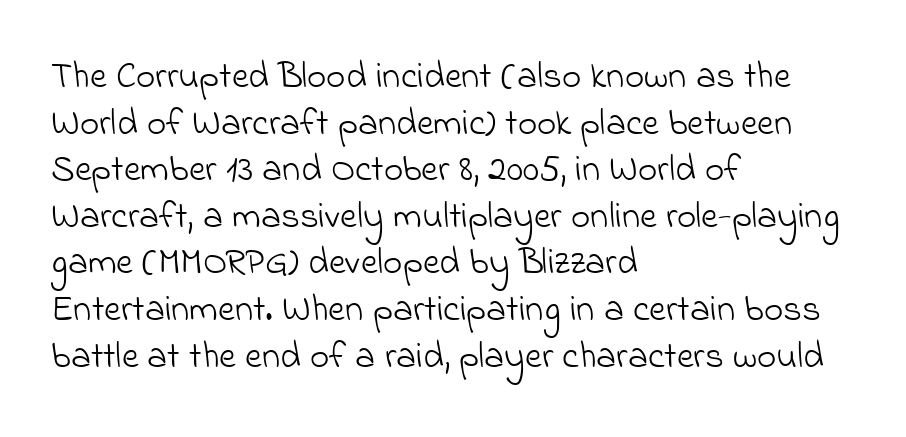
Q: Is the text bold? A: No.
Q: Is the typeface a serif or a sans-serif typeface? A: Sans-serif.
Q: Is the text underlined? A: No.
Q: How is the paragraph aligned? A: Left-aligned.
Q: Is the spacing between letters normal or unusually wide? A: Normal.
Q: Is the spacing between lines tight, normal or loose? A: Normal.
Q: Width (condensed, normal, or wide)? A: Normal.
Q: Stroke contrast? A: Low.
Q: x-height? A: Small.
Q: Monospaced? A: No.
